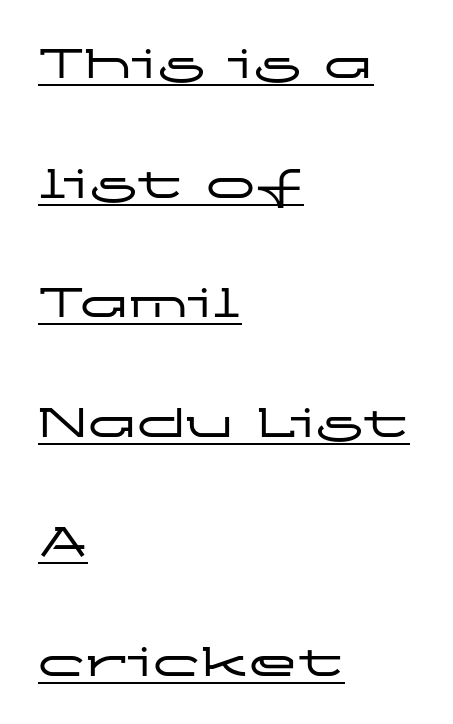
Q: Is the text italic (slanted)? A: No, it is upright.
Q: Is the typeface a serif or a sans-serif typeface? A: Sans-serif.
Q: Is the text underlined? A: Yes.
Q: How is the paragraph aligned? A: Left-aligned.
Q: Is the spacing between letters normal or unusually wide? A: Normal.
Q: Is the spacing between lines tight, normal or loose? A: Loose.
Q: Width (condensed, normal, or wide)? A: Wide.
Q: Stroke contrast? A: Low.
Q: x-height? A: Medium.
Q: Monospaced? A: No.
